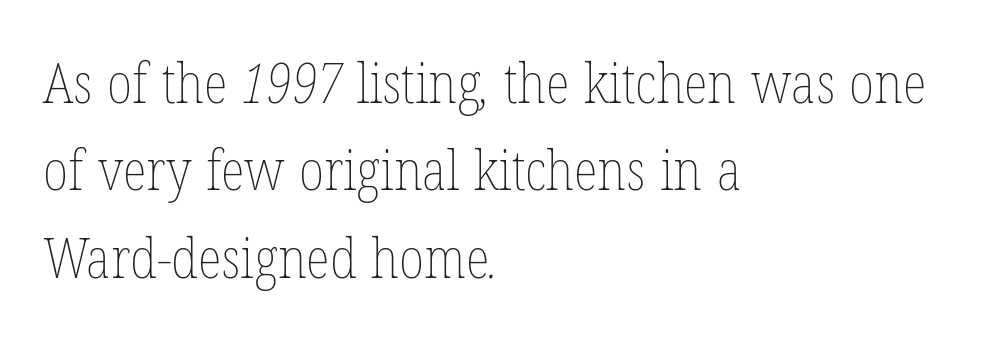
The image shows 56 px thin, condensed type; set left-aligned, normal line spacing (1.56x), normal letter spacing, not underlined; low stroke contrast and a medium x-height.
